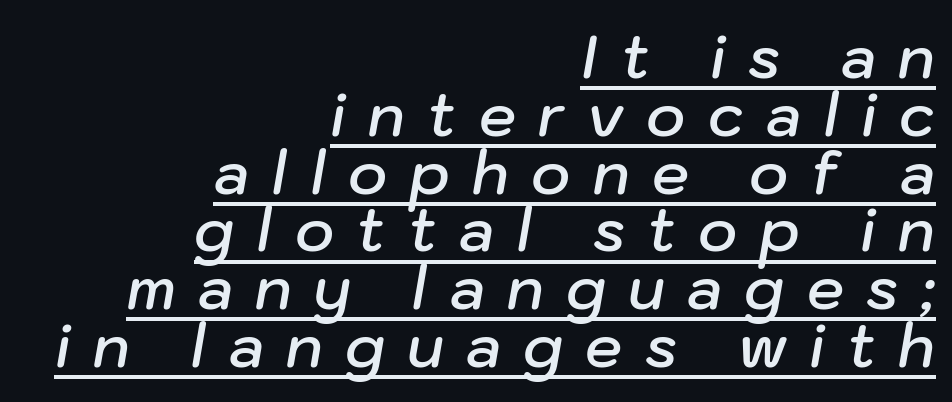
Notice how a bar underscores the lettering throughout. The rendering uses natural spacing where letterforms have individual widths. The glyphs look as if they've been sheared to an angle. Reading down the column, the eye jumps only a short way to each next line. Visually the block forms a straight wall on the right and a jagged coastline on the left.
